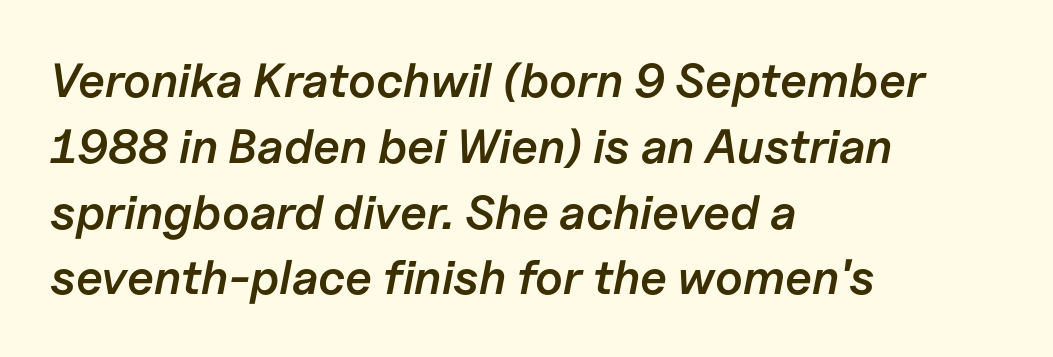
{"italic": "yes", "lean": "right", "slant_degrees": 11, "bold": "semi", "weight": "semibold", "width": "normal", "stroke_contrast": "low", "x_height": "medium", "monospaced": "no", "underline": "no", "align": "left", "line_spacing": "normal", "line_spacing_ratio": 1.37, "letter_spacing": "normal", "letter_spacing_em": 0.0, "glyph_px": 48}
